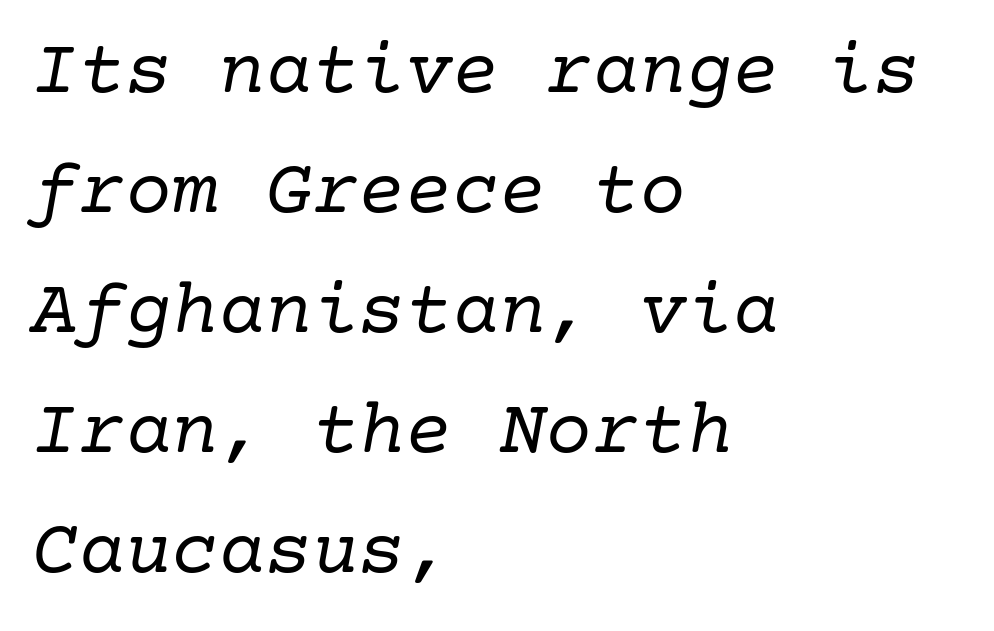
{"serif": "yes", "italic": "yes", "lean": "right", "slant_degrees": 10, "bold": "no", "weight": "regular", "width": "normal", "stroke_contrast": "low", "x_height": "medium", "underline": "no", "align": "left", "line_spacing": "normal", "line_spacing_ratio": 1.54, "letter_spacing": "normal", "letter_spacing_em": 0.0, "glyph_px": 78}
